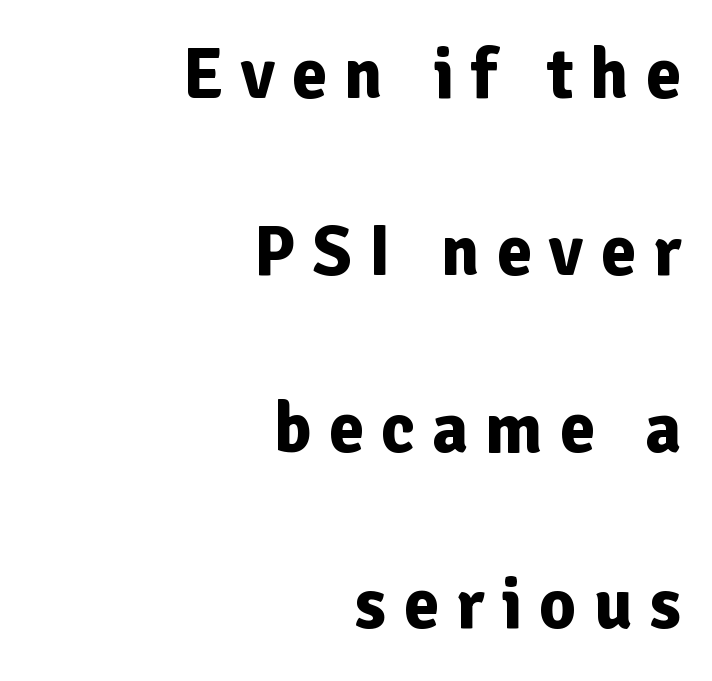
The image shows 71 px bold sans-serif type, upright; set right-aligned, loose line spacing (2.49x), unusually wide letter spacing (+0.24 em), not underlined; low stroke contrast and a medium x-height.
